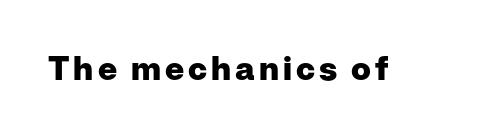
The font's upright variant was chosen for this text. Unlike a traditional serif, this face leaves its strokes unadorned. Varying glyph widths throughout — classic text-font behaviour. Each glyph is drawn with heavy, bold strokes. The passage shown is not underscored anywhere.
